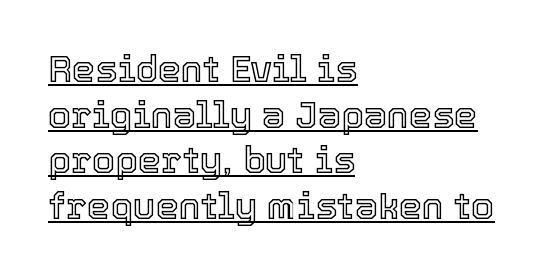
The image shows 37 px text type, upright; set left-aligned, line spacing 1.23x, normal letter spacing, underlined; a medium x-height.
